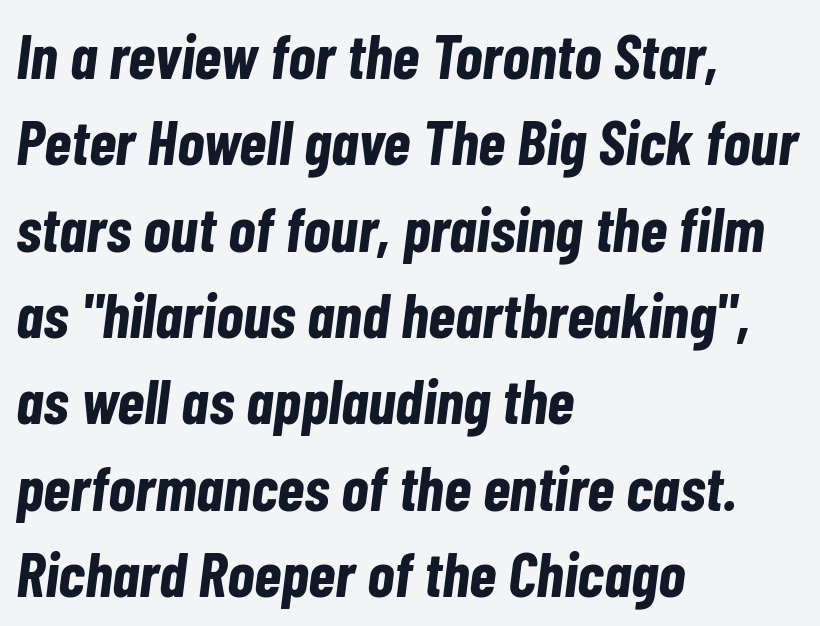
Q: Is the text bold? A: Yes.
Q: Is the text italic (slanted)? A: Yes, it leans right by about 7 degrees.
Q: Is the text underlined? A: No.
Q: How is the paragraph aligned? A: Left-aligned.
Q: Is the spacing between letters normal or unusually wide? A: Normal.
Q: Is the spacing between lines tight, normal or loose? A: Normal.
Q: Width (condensed, normal, or wide)? A: Condensed.
Q: Stroke contrast? A: Low.
Q: x-height? A: Medium.
Q: Monospaced? A: No.
